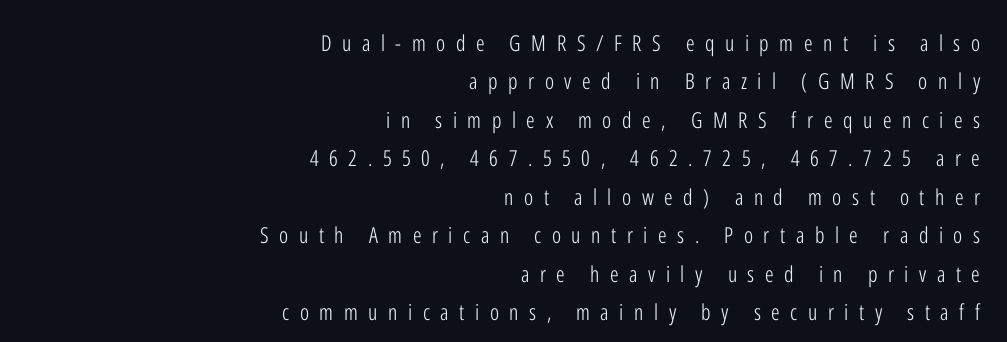
Q: Is the text bold? A: No.
Q: Is the text italic (slanted)? A: No, it is upright.
Q: Is the text underlined? A: No.
Q: How is the paragraph aligned? A: Right-aligned.
Q: Is the spacing between letters normal or unusually wide? A: Unusually wide.
